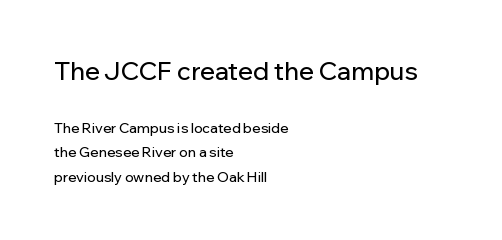
Which of the two is more prominent by size? The first, at the top. Does extra space separate the letters? No, they use regular spacing. Characters remain perfectly vertical along every line. The glyphs are unaccompanied by any horizontal stroke below them. Teacher's note: observe the even left margin — that is flush-left alignment.
